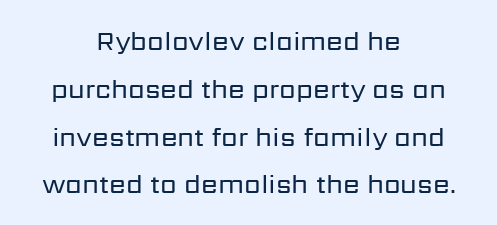
{"italic": "no", "bold": "no", "underline": "no", "align": "center", "line_spacing_ratio": 1.77, "letter_spacing": "normal", "letter_spacing_em": 0.0, "glyph_px": 27}
